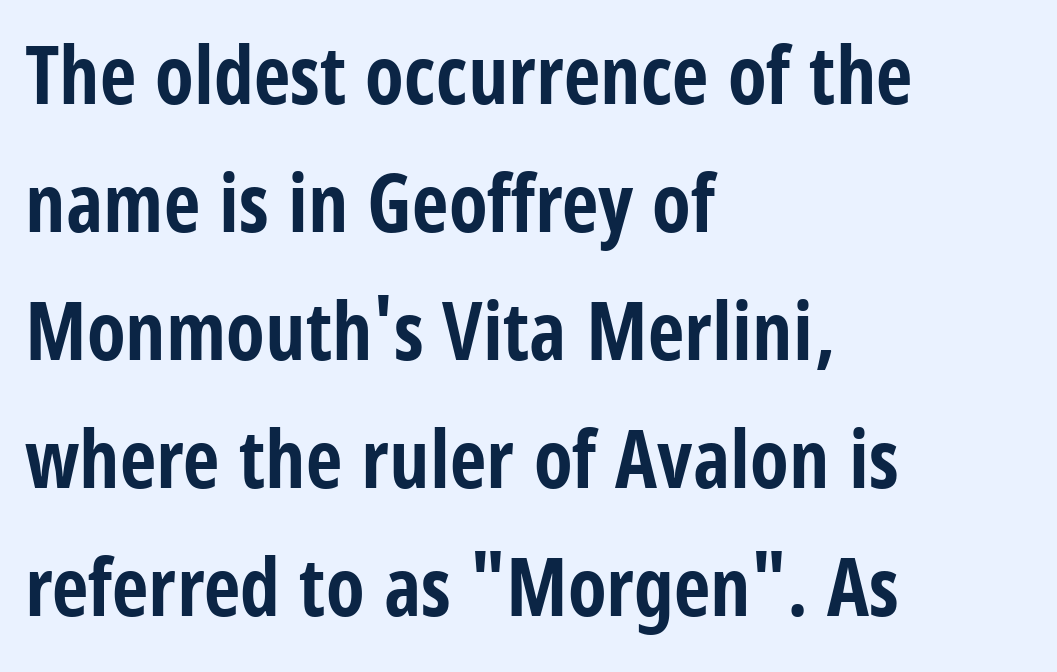
{"serif": "no", "italic": "no", "bold": "yes", "weight": "bold", "width": "condensed", "stroke_contrast": "low", "x_height": "large", "monospaced": "no", "underline": "no", "align": "left", "line_spacing": "normal", "line_spacing_ratio": 1.6, "letter_spacing": "normal", "letter_spacing_em": 0.0, "glyph_px": 80}
